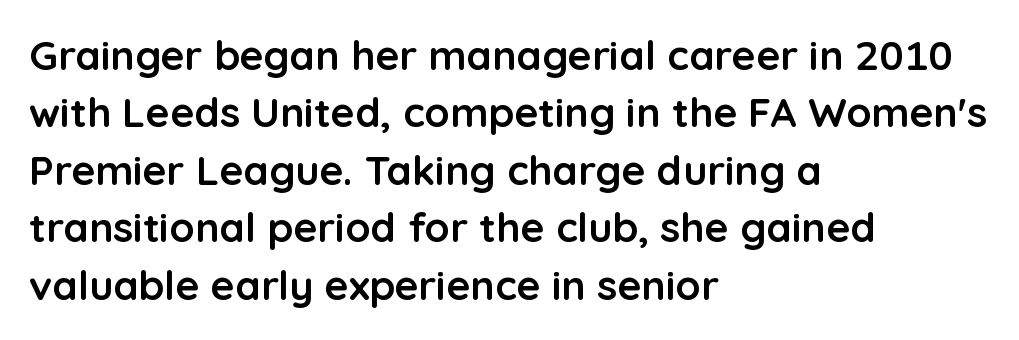
Q: Is the text bold? A: Yes.
Q: Is the text italic (slanted)? A: No, it is upright.
Q: Is the typeface a serif or a sans-serif typeface? A: Sans-serif.
Q: Is the text underlined? A: No.
Q: How is the paragraph aligned? A: Left-aligned.
Q: Is the spacing between letters normal or unusually wide? A: Normal.
Q: Is the spacing between lines tight, normal or loose? A: Normal.
Q: Width (condensed, normal, or wide)? A: Normal.
Q: Stroke contrast? A: Low.
Q: x-height? A: Medium.
Q: Monospaced? A: No.
